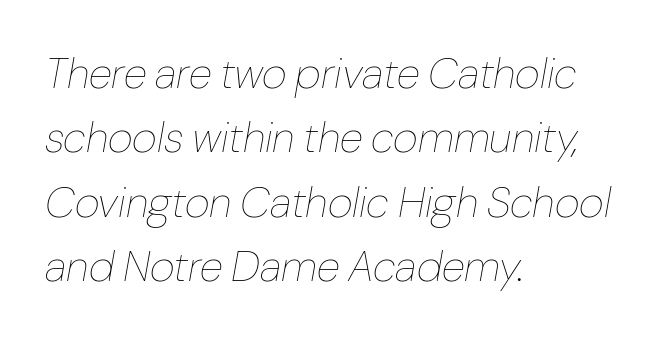
The image shows 43 px thin type, italic (leaning right); set left-aligned, normal line spacing (1.5x), normal letter spacing, not underlined; low stroke contrast and a medium x-height.
